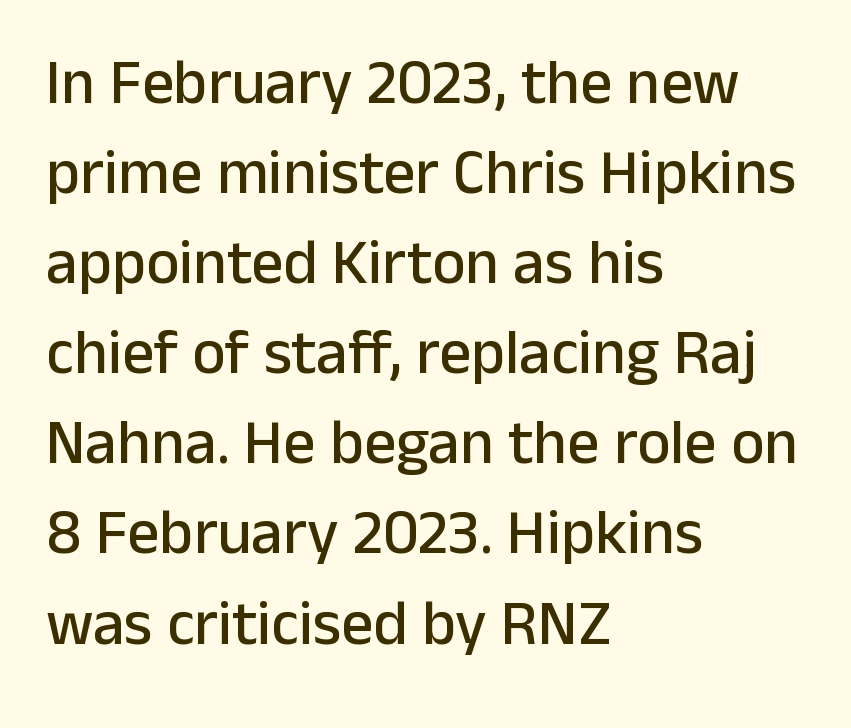
{"serif": "no", "italic": "no", "width": "normal", "stroke_contrast": "low", "x_height": "medium", "monospaced": "no", "underline": "no", "align": "left", "line_spacing": "normal", "line_spacing_ratio": 1.43, "letter_spacing": "normal", "letter_spacing_em": 0.0, "glyph_px": 63}
